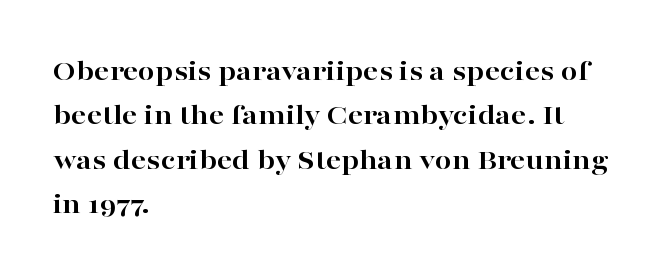
{"serif": "yes", "italic": "no", "bold": "yes", "weight": "bold", "width": "wide", "stroke_contrast": "high", "x_height": "medium", "monospaced": "no", "underline": "no", "align": "left", "line_spacing": "normal", "line_spacing_ratio": 1.48, "letter_spacing": "normal", "letter_spacing_em": 0.0, "glyph_px": 30}
